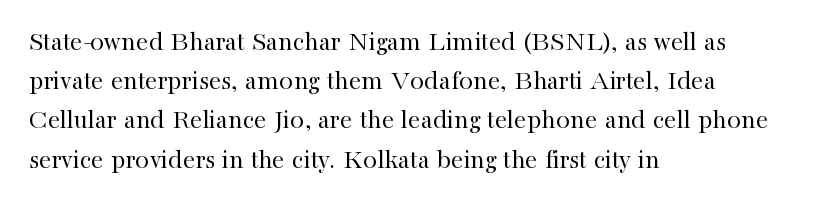
It's the straight-up-and-down kind of type. This rendering features lettering with no underline. Where is the straight margin? On the left. Stems here are at most as thick as an everyday book face. Do the characters align in a grid? No, the font is proportional. Is the letter spacing exaggerated? No — it looks like the ordinary default.
